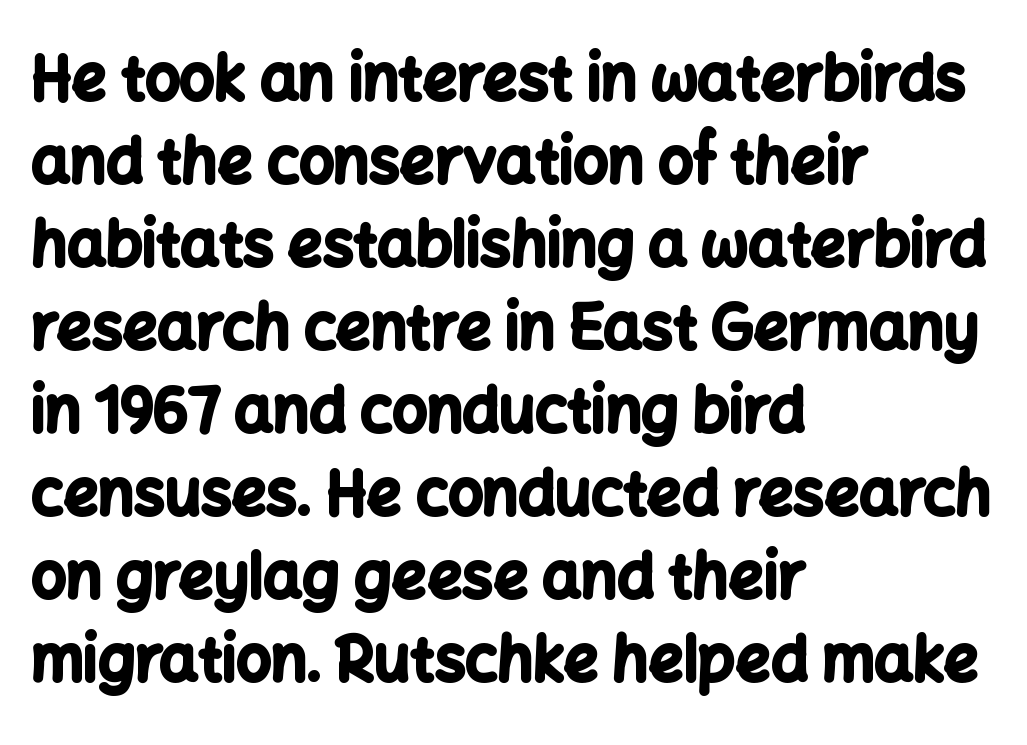
A clean baseline with only descenders dipping below it. This block has exactly the height ordinary leading produces. Designer's note — italics off, roman on. Each letter's strokes conclude bluntly, with no projecting serifs. This sample uses plain, unmodified letter spacing.
